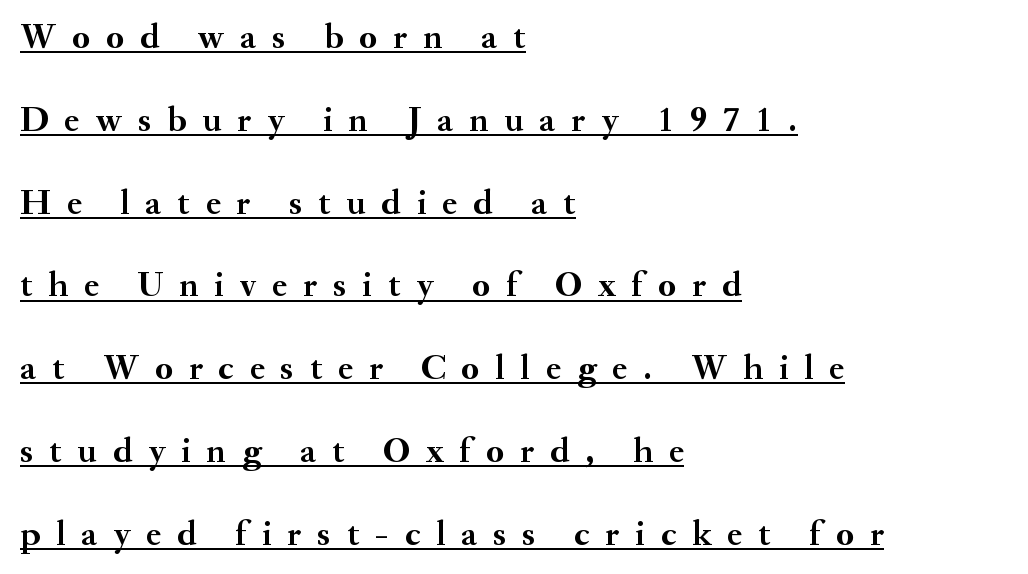
Q: Is the text bold? A: Yes.
Q: Is the text italic (slanted)? A: No, it is upright.
Q: Is the typeface a serif or a sans-serif typeface? A: Serif.
Q: Is the text underlined? A: Yes.
Q: How is the paragraph aligned? A: Left-aligned.
Q: Is the spacing between letters normal or unusually wide? A: Unusually wide.
Q: Is the spacing between lines tight, normal or loose? A: Loose.
Q: Width (condensed, normal, or wide)? A: Normal.
Q: Stroke contrast? A: Medium.
Q: x-height? A: Small.
Q: Monospaced? A: No.
